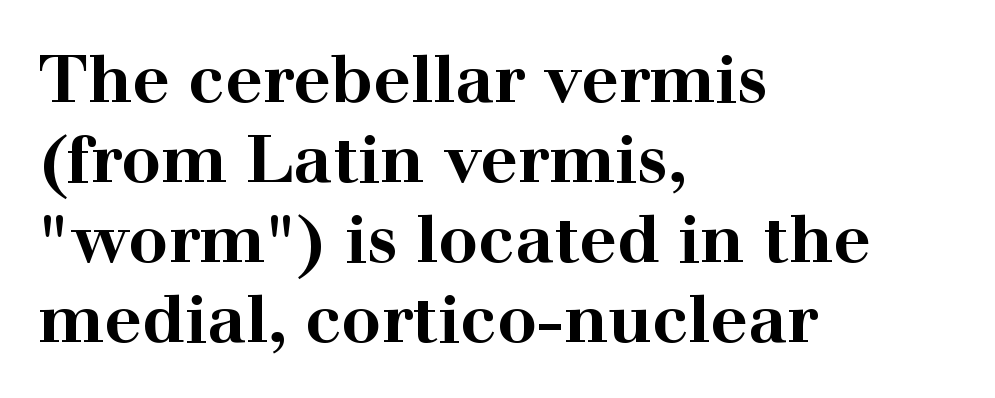
These lines are set flush left with a ragged right edge. These lines are rendered in a variable-pitch font. Standard letterfit; no display-style spreading of the glyphs. The string is rendered with underlining switched off.
